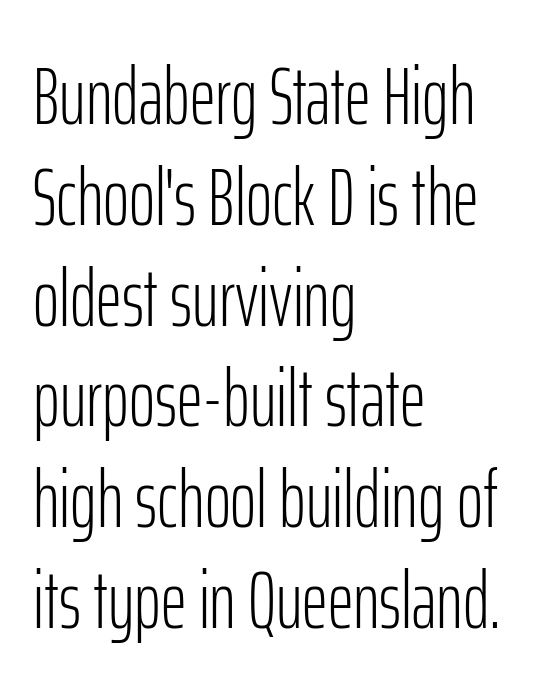
This rendering features lettering with no underline. Looks like regular typesetting: each glyph gets only the width it needs. Typographically, this falls in the sans-serif category. All the whitespace from short lines collects on the right. This rendering leaves character spacing at its baseline value. This is the regular roman posture of the typeface.
